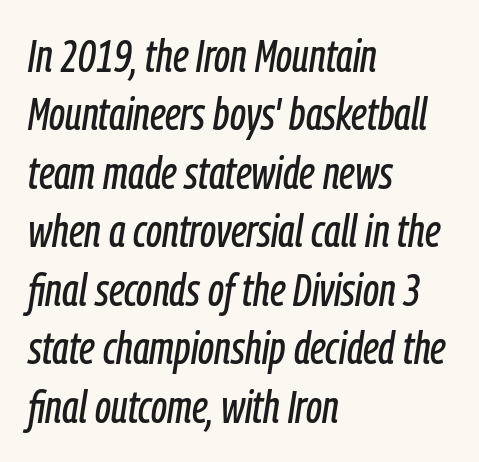
Q: Is the text italic (slanted)? A: Yes, it leans right by about 9 degrees.
Q: Is the text underlined? A: No.
Q: How is the paragraph aligned? A: Left-aligned.
Q: Is the spacing between letters normal or unusually wide? A: Normal.
Q: Is the spacing between lines tight, normal or loose? A: Normal.
Q: Width (condensed, normal, or wide)? A: Condensed.
Q: Stroke contrast? A: Low.
Q: x-height? A: Medium.
Q: Monospaced? A: No.
